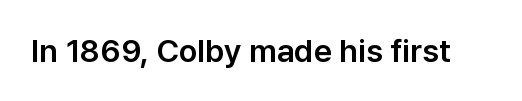
Rendered with straight, roman letterforms. You could not count columns in this text — the font is proportionally spaced. Rule under the text: the space is simply empty. The letters carry no serifs — their stems end cleanly without finishing strokes. This sample uses plain, unmodified letter spacing.
